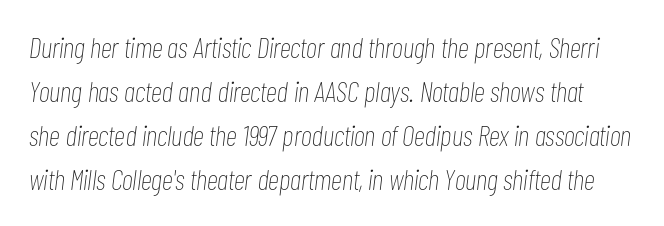
Compared with typical body copy, the letter spacing here is the same. You could not count columns in this text — the font is proportionally spaced. Heft: none added — not bold. Every character sits at an angle, as italics do. Interline gaps are of average width in this sample. The space beneath each line is pristine and unruled.
